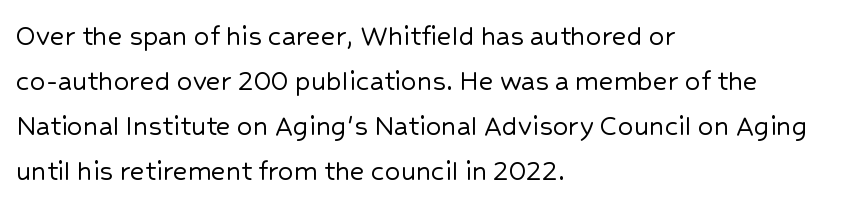
{"serif": "no", "italic": "no", "width": "normal", "stroke_contrast": "low", "x_height": "medium", "monospaced": "no", "underline": "no", "align": "left", "line_spacing": "normal", "line_spacing_ratio": 1.45, "letter_spacing": "normal", "letter_spacing_em": 0.0, "glyph_px": 31}
